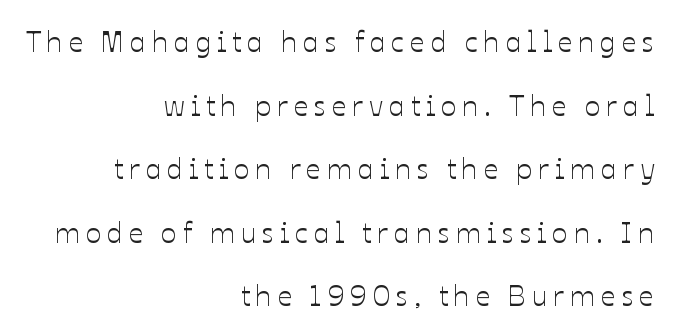
Q: Is the text italic (slanted)? A: No, it is upright.
Q: Is the text underlined? A: No.
Q: How is the paragraph aligned? A: Right-aligned.
Q: Is the spacing between letters normal or unusually wide? A: Unusually wide.
Q: Is the spacing between lines tight, normal or loose? A: Loose.
Q: Width (condensed, normal, or wide)? A: Normal.
Q: Stroke contrast? A: Low.
Q: x-height? A: Medium.
Q: Monospaced? A: No.
